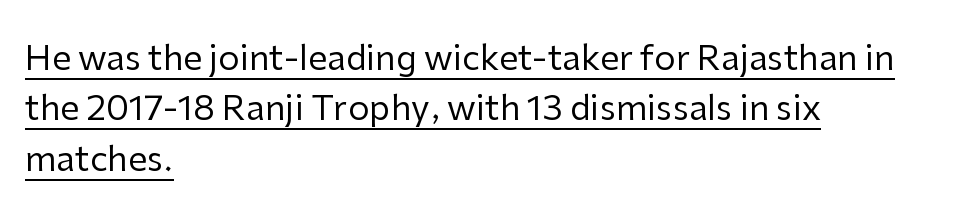
Every character sits straight up, as roman type does. The designer left line spacing at the default. The rendering keeps characters at their native spacing. Each letter keeps its own natural width here, so spacing adapts to shape. Font category for this specimen: sans-serif.
